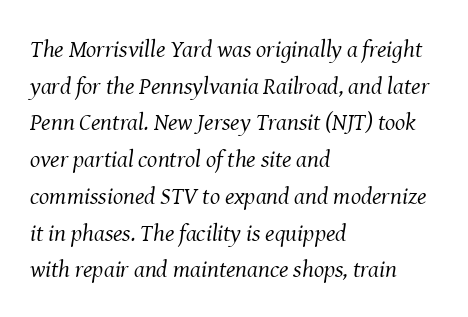
Standard letterfit; no display-style spreading of the glyphs. Summary of vertical rhythm: regular, with standard interline spacing. Glance below the letters and you will spot only blank space. Think standard paragraph weight, or any step lighter than that. Rendered with sloped, italic letterforms.
